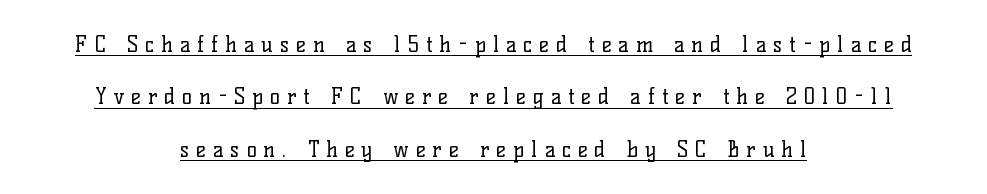
The image shows 21 px text type, upright; set centered, loose line spacing (2.49x), unusually wide letter spacing (+0.33 em), underlined.
